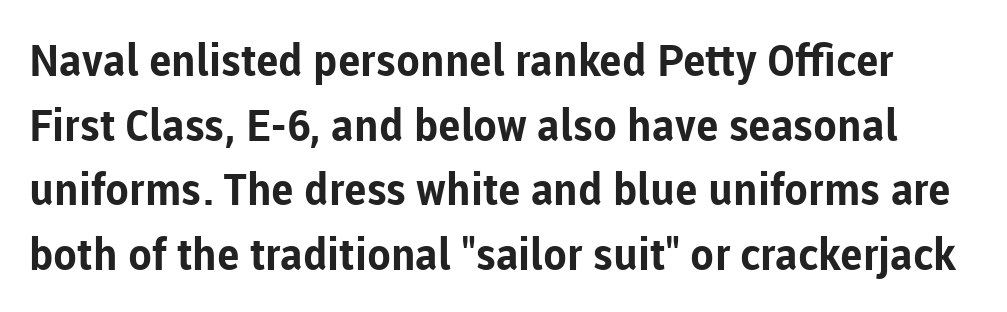
{"serif": "no", "italic": "no", "bold": "yes", "weight": "bold", "width": "normal", "stroke_contrast": "low", "x_height": "medium", "monospaced": "no", "underline": "no", "line_spacing": "normal", "line_spacing_ratio": 1.47, "letter_spacing": "normal", "letter_spacing_em": 0.0, "glyph_px": 44}
